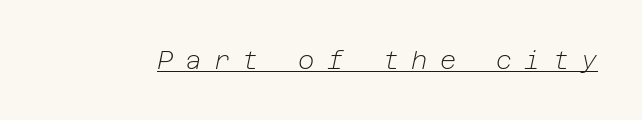
Q: Is the text bold? A: No.
Q: Is the text italic (slanted)? A: Yes, it leans right by about 12 degrees.
Q: Is the text underlined? A: Yes.
Q: Is the spacing between letters normal or unusually wide? A: Unusually wide.
